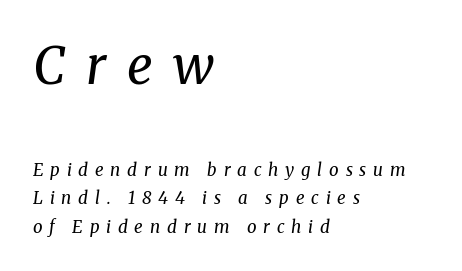
The image shows 51 px regular-weight serif type, italic (leaning right); set left-aligned, normal line spacing (1.67x), unusually wide letter spacing (+0.4 em), not underlined; the first (top) block is 3.0x larger; medium stroke contrast and a medium x-height.
